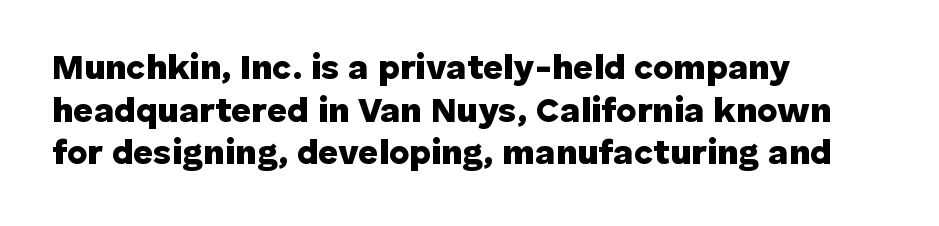
Q: Is the text bold? A: Yes.
Q: Is the text italic (slanted)? A: No, it is upright.
Q: Is the typeface a serif or a sans-serif typeface? A: Sans-serif.
Q: Is the text underlined? A: No.
Q: How is the paragraph aligned? A: Left-aligned.
Q: Is the spacing between letters normal or unusually wide? A: Normal.
Q: Width (condensed, normal, or wide)? A: Normal.
Q: Stroke contrast? A: Low.
Q: x-height? A: Medium.
Q: Monospaced? A: No.
